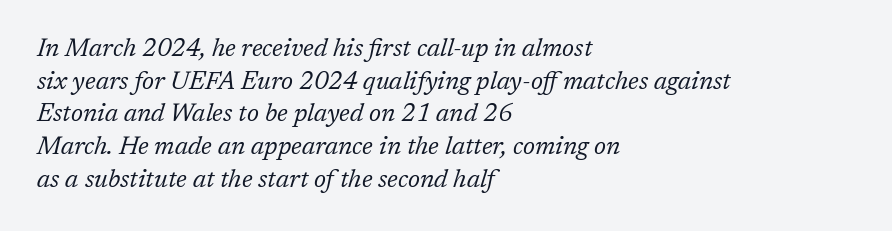
The image shows 25 px text type, italic (leaning right); set left-aligned, normal line spacing (1.31x), normal letter spacing, not underlined.
